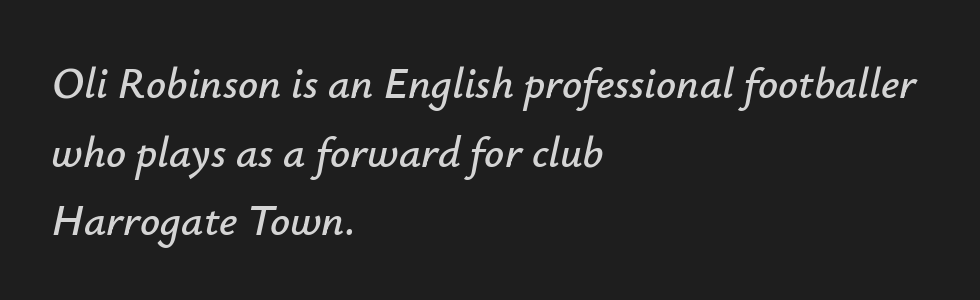
Q: Is the text italic (slanted)? A: Yes, it leans right by about 12 degrees.
Q: Is the text underlined? A: No.
Q: How is the paragraph aligned? A: Left-aligned.
Q: Is the spacing between letters normal or unusually wide? A: Normal.
Q: Is the spacing between lines tight, normal or loose? A: Normal.
Q: Width (condensed, normal, or wide)? A: Normal.
Q: Stroke contrast? A: Low.
Q: x-height? A: Small.
Q: Monospaced? A: No.
